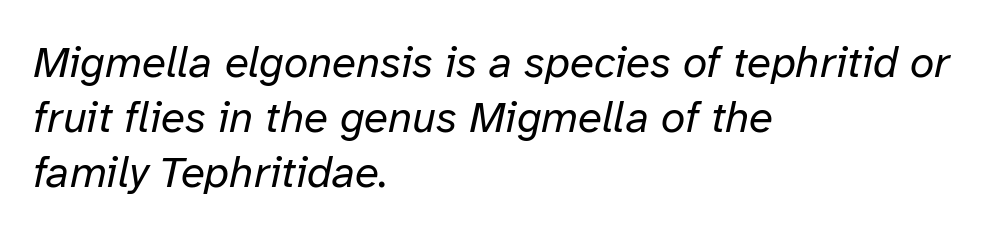
Leading matches the norm, producing a regular column. Each row of text sits above clean, open space. Tracking here is standard; glyphs follow each other at the usual distance. The cut favours lightness, reaching ordinary text weight at its darkest.
